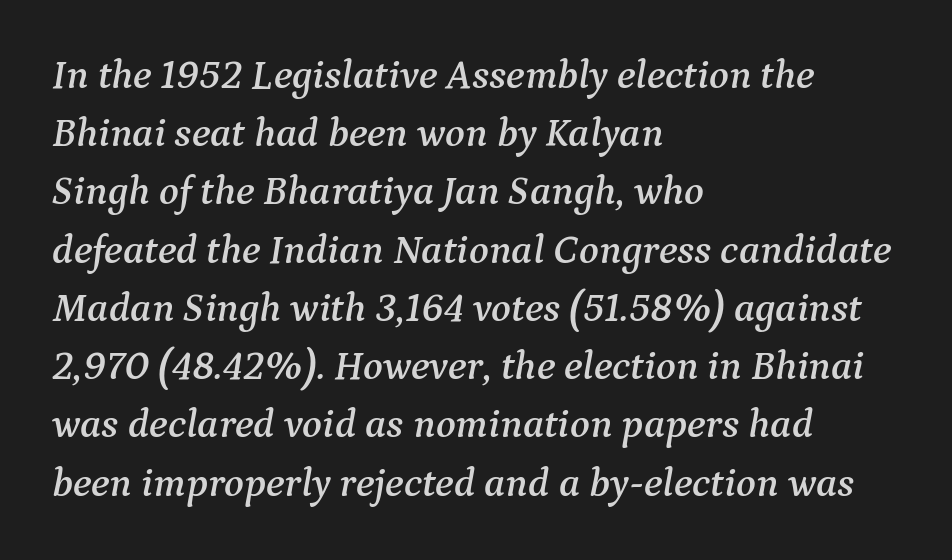
Q: Is the text italic (slanted)? A: Yes, it leans right by about 9 degrees.
Q: Is the typeface a serif or a sans-serif typeface? A: Serif.
Q: Is the text underlined? A: No.
Q: How is the paragraph aligned? A: Left-aligned.
Q: Is the spacing between letters normal or unusually wide? A: Normal.
Q: Is the spacing between lines tight, normal or loose? A: Normal.
Q: Width (condensed, normal, or wide)? A: Normal.
Q: Stroke contrast? A: Medium.
Q: x-height? A: Medium.
Q: Monospaced? A: No.
